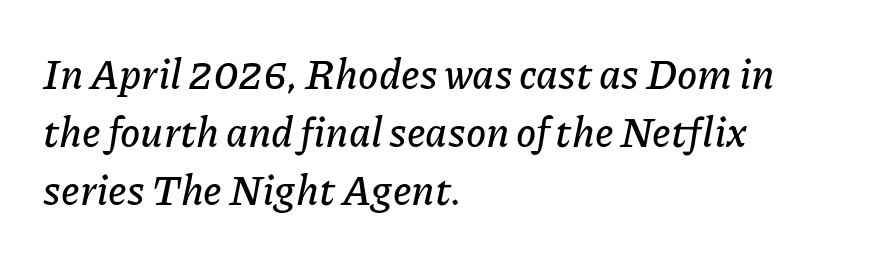
Q: Is the text italic (slanted)? A: Yes, it leans right by about 11 degrees.
Q: Is the text underlined? A: No.
Q: How is the paragraph aligned? A: Left-aligned.
Q: Is the spacing between letters normal or unusually wide? A: Normal.
Q: Is the spacing between lines tight, normal or loose? A: Normal.
Q: Width (condensed, normal, or wide)? A: Normal.
Q: Stroke contrast? A: Low.
Q: x-height? A: Medium.
Q: Monospaced? A: No.
